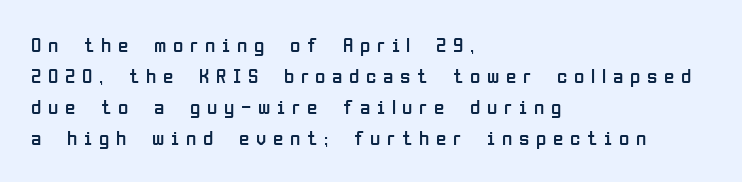
Ascenders rise straight up at ninety degrees. The string is rendered with underlining switched off. The compositor pushed each line to the left boundary. Summary of vertical rhythm: regular, with standard interline spacing.
